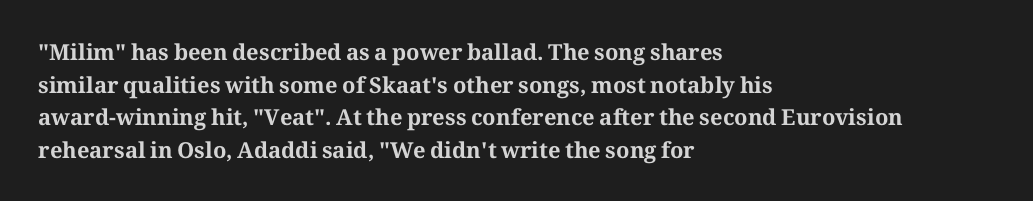
The image shows 22 px bold type, upright; set left-aligned, normal line spacing (1.48x), normal letter spacing, not underlined.
